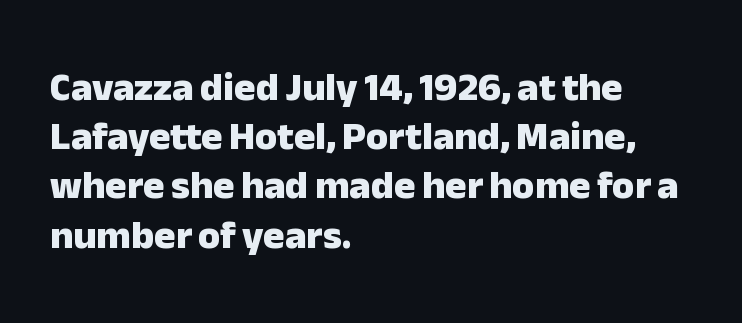
Q: Is the text bold? A: Yes.
Q: Is the text italic (slanted)? A: No, it is upright.
Q: Is the typeface a serif or a sans-serif typeface? A: Sans-serif.
Q: Is the text underlined? A: No.
Q: How is the paragraph aligned? A: Left-aligned.
Q: Is the spacing between letters normal or unusually wide? A: Normal.
Q: Width (condensed, normal, or wide)? A: Normal.
Q: Stroke contrast? A: Low.
Q: x-height? A: Medium.
Q: Monospaced? A: No.
